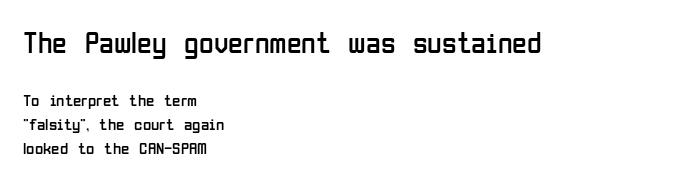
{"serif": "no", "italic": "no", "bold": "no", "weight": "regular", "width": "condensed", "stroke_contrast": "low", "x_height": "medium", "monospaced": "no", "underline": "no", "align": "left", "line_spacing": "normal", "line_spacing_ratio": 1.4, "letter_spacing": "normal", "letter_spacing_em": 0.0, "larger_block": "first", "size_ratio": 1.76, "glyph_px": 30}
